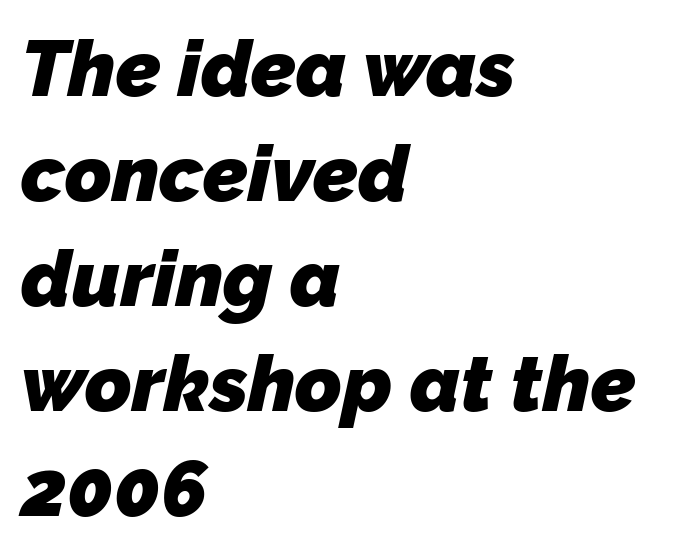
The rendering uses a moderate line-height, typical for paragraphs. The rendering uses natural spacing where letterforms have individual widths. This rendering leaves character spacing at its baseline value. The space directly below the letters is spotless. Left-aligned paragraph, ragged on the right. Chunky letters — that's bold for sure.
